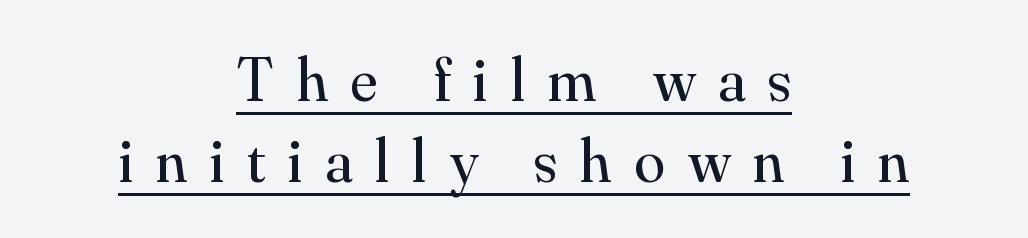
The image shows 62 px regular-weight serif type, upright; set centered, normal line spacing (1.3x), unusually wide letter spacing (+0.37 em), underlined; medium stroke contrast and a small x-height.
